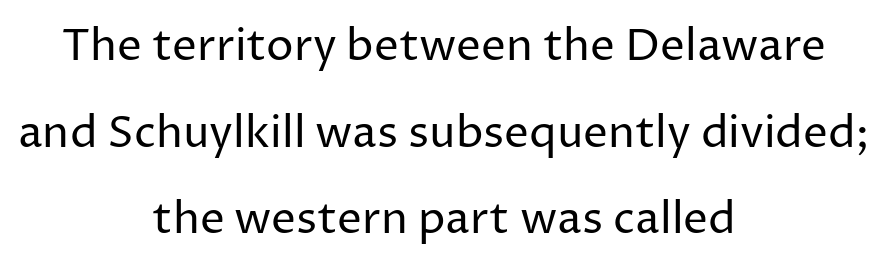
{"serif": "no", "italic": "no", "bold": "no", "weight": "regular", "width": "normal", "stroke_contrast": "low", "x_height": "medium", "monospaced": "no", "underline": "no", "align": "center", "line_spacing": "loose", "line_spacing_ratio": 1.97, "letter_spacing": "normal", "letter_spacing_em": 0.0, "glyph_px": 44}
